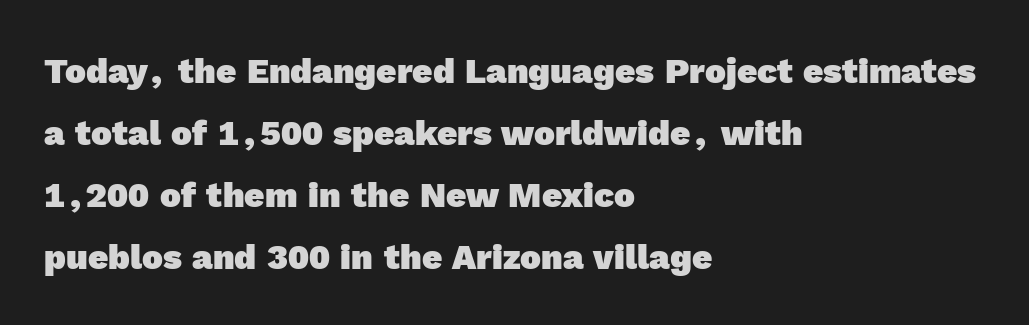
Q: Is the text bold? A: Yes.
Q: Is the typeface a serif or a sans-serif typeface? A: Sans-serif.
Q: Is the text underlined? A: No.
Q: How is the paragraph aligned? A: Left-aligned.
Q: Is the spacing between letters normal or unusually wide? A: Normal.
Q: Width (condensed, normal, or wide)? A: Normal.
Q: x-height? A: Medium.
Q: Monospaced? A: No.
